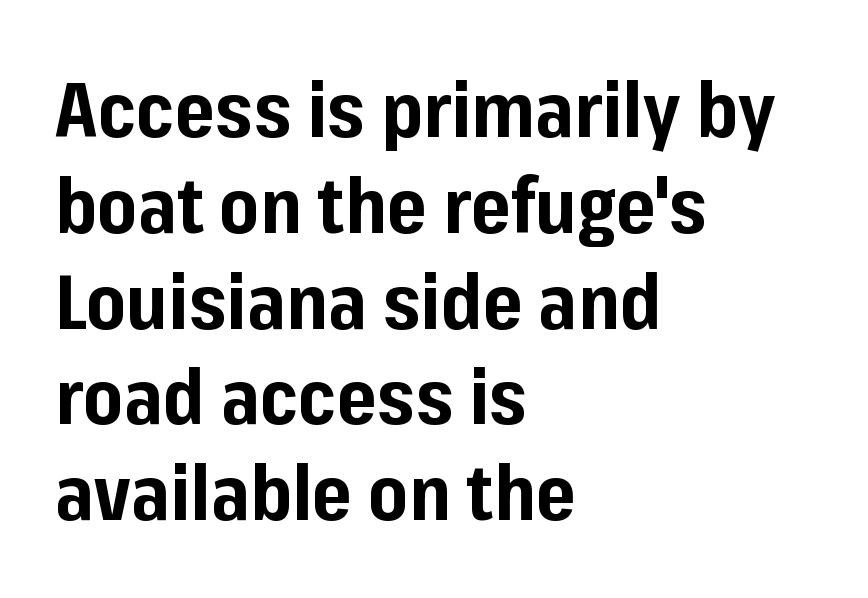
Stroke terminals: plain, sans-serif. Vertical spacing — default. The letterforms sit shoulder to shoulder at normal distance. You can tell it's not italic because the verticals are truly vertical.
